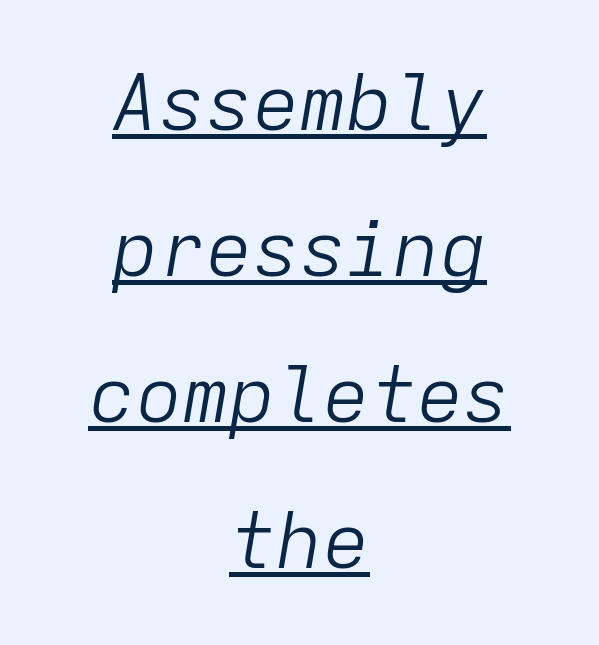
Q: Is the text bold? A: No.
Q: Is the text italic (slanted)? A: Yes, it leans right by about 9 degrees.
Q: Is the text underlined? A: Yes.
Q: How is the paragraph aligned? A: Centered.
Q: Is the spacing between letters normal or unusually wide? A: Normal.
Q: Width (condensed, normal, or wide)? A: Normal.
Q: Stroke contrast? A: Low.
Q: x-height? A: Medium.
Q: Monospaced? A: Yes.
